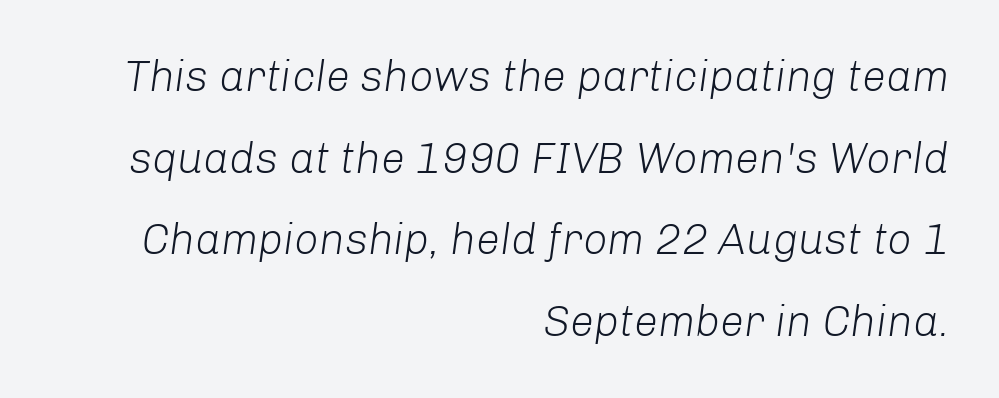
Slant detected: the letters are inclined. You could not count columns in this text — the font is proportionally spaced. Reading down the block, your eye finds every line finishing at a fixed right position. This is not heavy type; no bold has been used. Between one letter and the next there's only the usual sliver of space.
